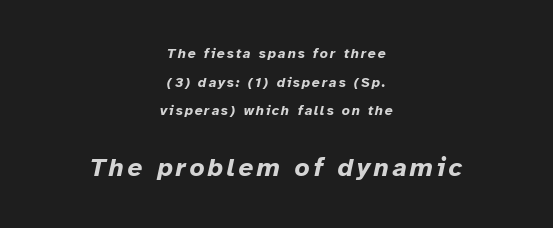
The rag falls on both sides of this text block equally. Words float on clear page, feet unadorned. The passage shown leans; its letterforms are oblique. The composition opens small and finishes big.
